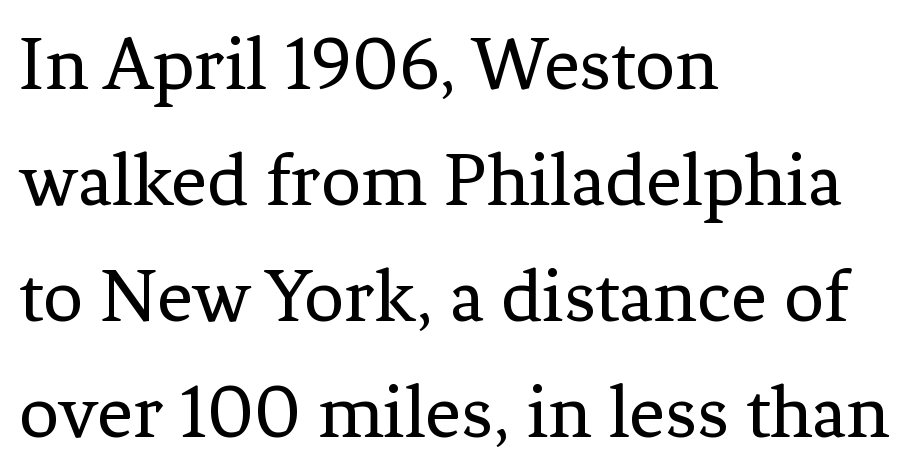
{"serif": "yes", "italic": "no", "bold": "no", "weight": "regular", "width": "normal", "stroke_contrast": "low", "x_height": "medium", "monospaced": "no", "underline": "no", "align": "left", "line_spacing": "normal", "line_spacing_ratio": 1.47, "letter_spacing": "normal", "letter_spacing_em": 0.0, "glyph_px": 79}
